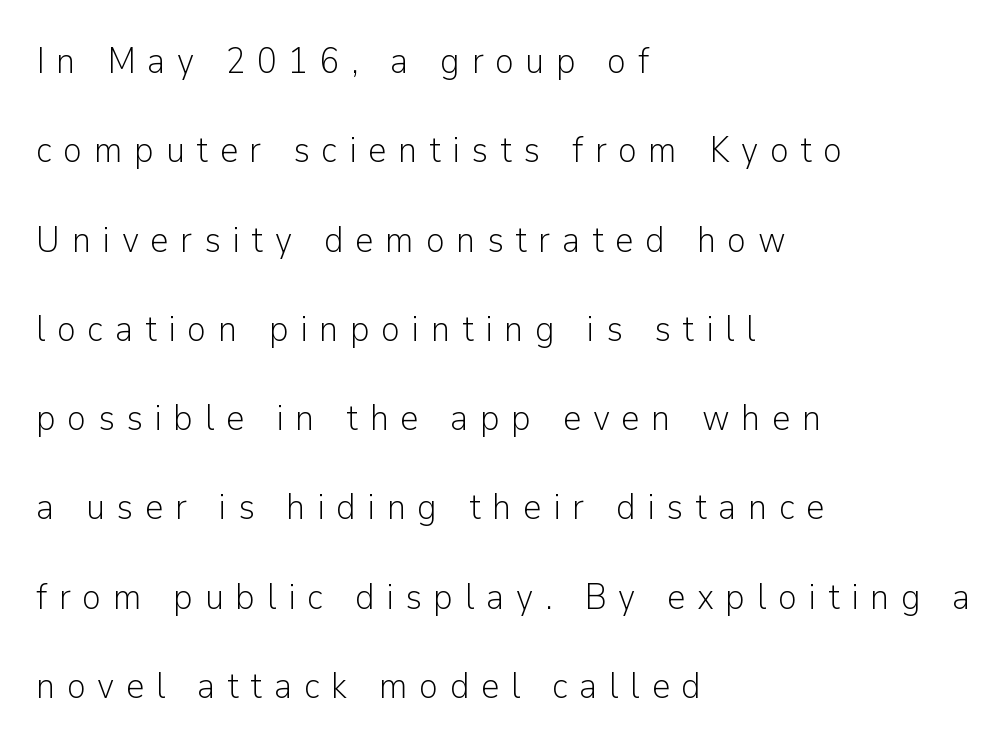
A sans-serif font was chosen for this passage. The letterforms sit at book weight or below. Reading down the block, your eye returns to a fixed left position each line. Character widths vary here, with narrow letters taking less room than wide ones. Characters remain perfectly vertical along every line. Check under the words: just untouched page.
